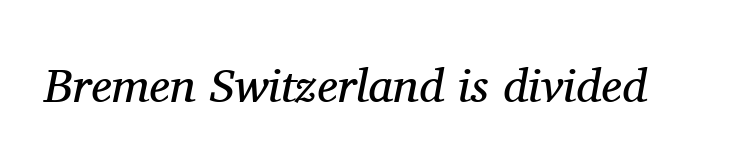
{"serif": "yes", "italic": "yes", "lean": "right", "slant_degrees": 11, "bold": "no", "weight": "regular", "width": "normal", "stroke_contrast": "medium", "x_height": "medium", "monospaced": "no", "underline": "no", "letter_spacing": "normal", "letter_spacing_em": 0.0, "glyph_px": 48}
